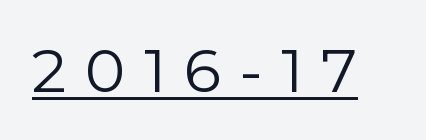
Q: Is the text bold? A: No.
Q: Is the text italic (slanted)? A: No, it is upright.
Q: Is the typeface a serif or a sans-serif typeface? A: Sans-serif.
Q: Is the text underlined? A: Yes.
Q: Is the spacing between letters normal or unusually wide? A: Unusually wide.
Q: Width (condensed, normal, or wide)? A: Normal.
Q: Stroke contrast? A: Low.
Q: x-height? A: Medium.
Q: Monospaced? A: No.
